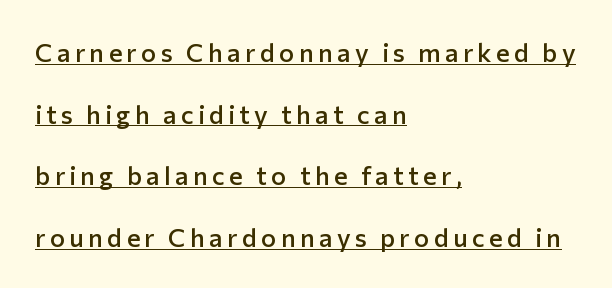
In designer terms, the underline attribute is active on this setting. Casual observation: everything's shoved over to the left. Baseline-to-baseline distance is far greater than the letter height. Posture: vertical.
